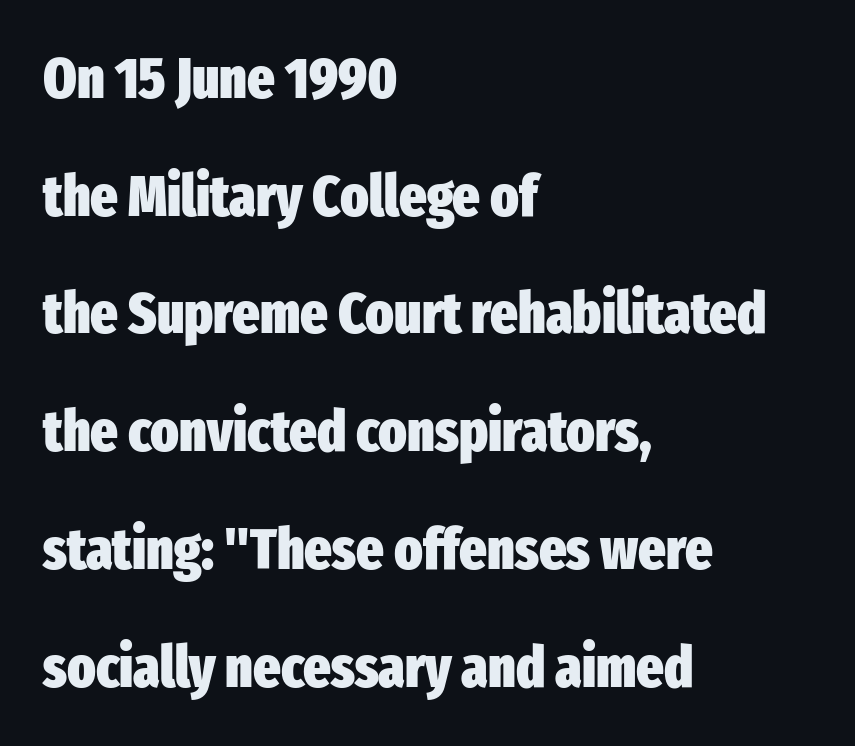
Each new line begins a long way beneath the previous one. Has an underline been added? It has not. Tall strokes in this sample are plumb rather than angled. The tracking reads as untouched default to a designer's eye. Think of a printed novel: that variable character pitch is what you see here.
